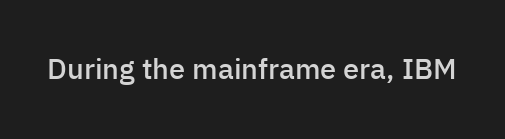
Q: Is the text bold? A: Semi-bold.
Q: Is the text italic (slanted)? A: No, it is upright.
Q: Is the typeface a serif or a sans-serif typeface? A: Sans-serif.
Q: Is the text underlined? A: No.
Q: Is the spacing between letters normal or unusually wide? A: Normal.
Q: Width (condensed, normal, or wide)? A: Normal.
Q: Stroke contrast? A: Low.
Q: x-height? A: Medium.
Q: Monospaced? A: No.
